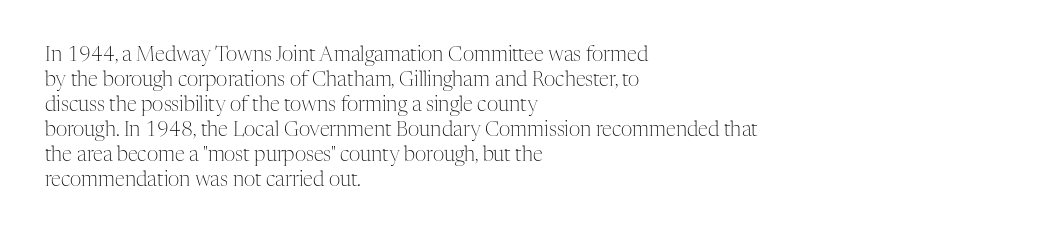
Underline: absent. These glyphs show unthickened strokes, regular width or finer. The leading is moderate, giving the passage an even texture. Upright lettering throughout.
